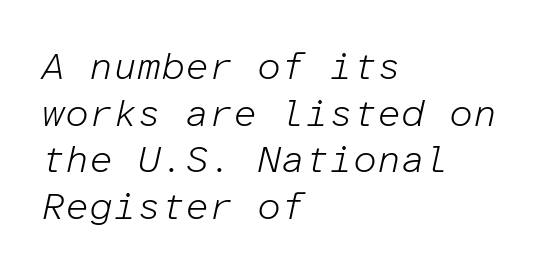
Every character sits at an angle, as italics do. Letters rest on an invisible, unmarked baseline. The weight tops out at a normal text grade. These lines are rendered in a fixed-pitch font. Line starts are locked; line ends wander.
